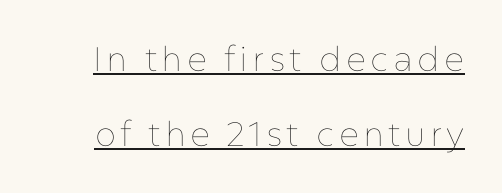
{"italic": "no", "bold": "no", "weight": "thin", "width": "normal", "stroke_contrast": "low", "x_height": "medium", "monospaced": "no", "underline": "yes", "line_spacing": "loose", "line_spacing_ratio": 2.2, "glyph_px": 34}
